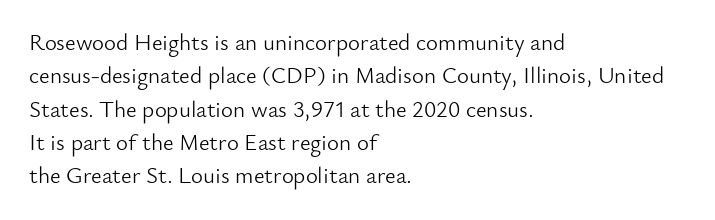
How would I describe the line gaps? Plain and ordinary. Just letters on the line, the space beneath them empty. Alignment: flush left. In terms of posture, this sample is upright.
